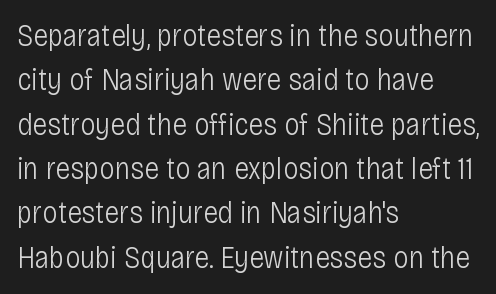
What stands out about the letter spacing? Nothing — it is the standard amount. No heavy texture on the line: the type isn't bold. You can tell it's not italic because the verticals are truly vertical. Lines of text with bare space underneath.
